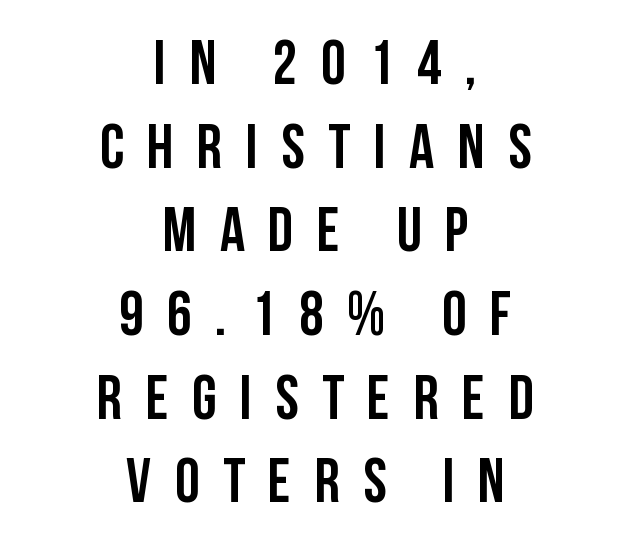
{"serif": "no", "italic": "no", "width": "condensed", "stroke_contrast": "low", "x_height": "large", "monospaced": "no", "underline": "no", "align": "center", "line_spacing": "normal", "line_spacing_ratio": 1.35, "letter_spacing": "wide", "letter_spacing_em": 0.38, "glyph_px": 62}
